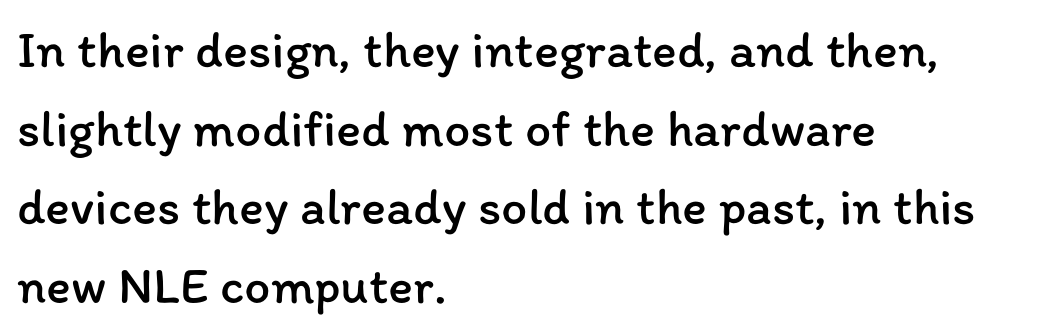
{"italic": "no", "bold": "no", "weight": "regular", "width": "normal", "stroke_contrast": "low", "x_height": "medium", "monospaced": "no", "underline": "no", "align": "left", "line_spacing": "normal", "line_spacing_ratio": 1.51, "letter_spacing": "normal", "letter_spacing_em": 0.0, "glyph_px": 52}
